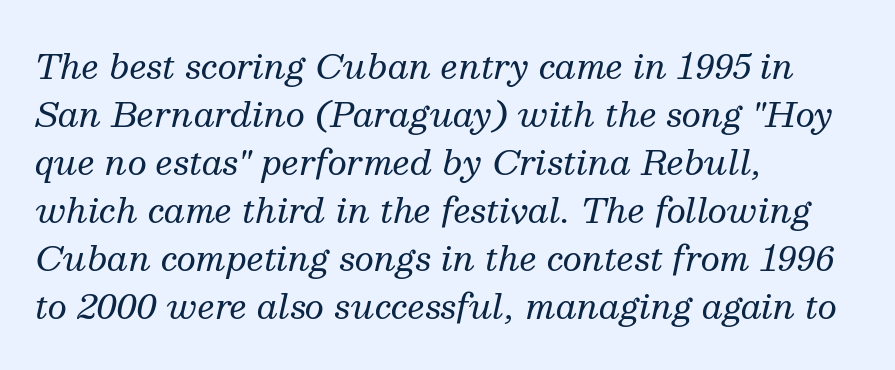
The image shows 34 px regular-weight serif type, italic (leaning right); set left-aligned, normal line spacing (1.41x), normal letter spacing, not underlined; medium stroke contrast and a medium x-height.
